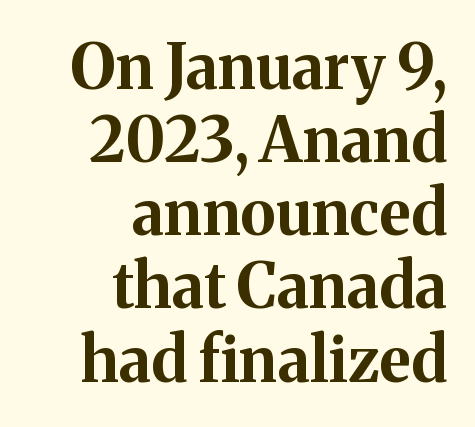
The strokes are fattened all the way to bold. The letters stand upright; this is a roman face. The line texture is even and compact thanks to regular tracking. This sample is right-justified, so line beginnings fall wherever the words allow. Spacing verdict: proportional, widths tailored to each character.
